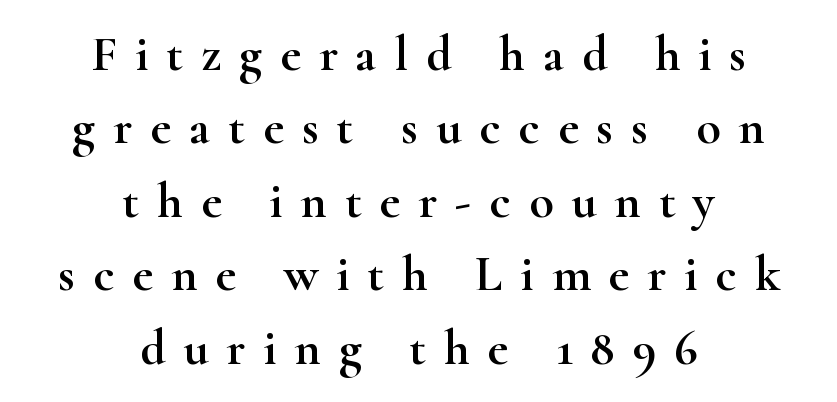
The image shows 50 px wide serif type, upright; set centered, normal line spacing (1.47x), unusually wide letter spacing (+0.36 em), not underlined; high stroke contrast and a small x-height.
